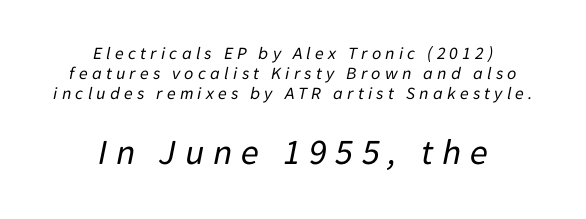
Q: Is the text bold? A: No.
Q: Is the text italic (slanted)? A: Yes, it leans right by about 11 degrees.
Q: Is the text underlined? A: No.
Q: How is the paragraph aligned? A: Centered.
Q: Is the spacing between letters normal or unusually wide? A: Unusually wide.
Q: Is the spacing between lines tight, normal or loose? A: Tight.
Q: Which block of text is set in a larger size, the first (top) or the second (bottom)? A: The second (bottom) one.
Q: Width (condensed, normal, or wide)? A: Normal.
Q: Stroke contrast? A: Low.
Q: x-height? A: Medium.
Q: Monospaced? A: No.
